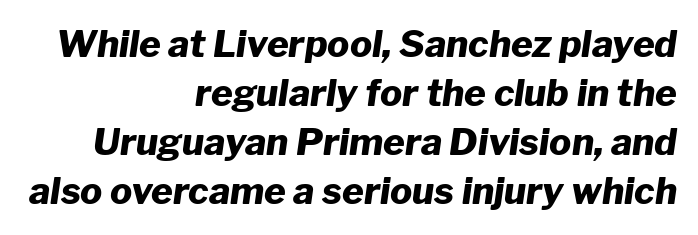
The image shows 37 px heavy type, italic (leaning right); set right-aligned, normal line spacing (1.32x), normal letter spacing, not underlined; low stroke contrast and a medium x-height.
